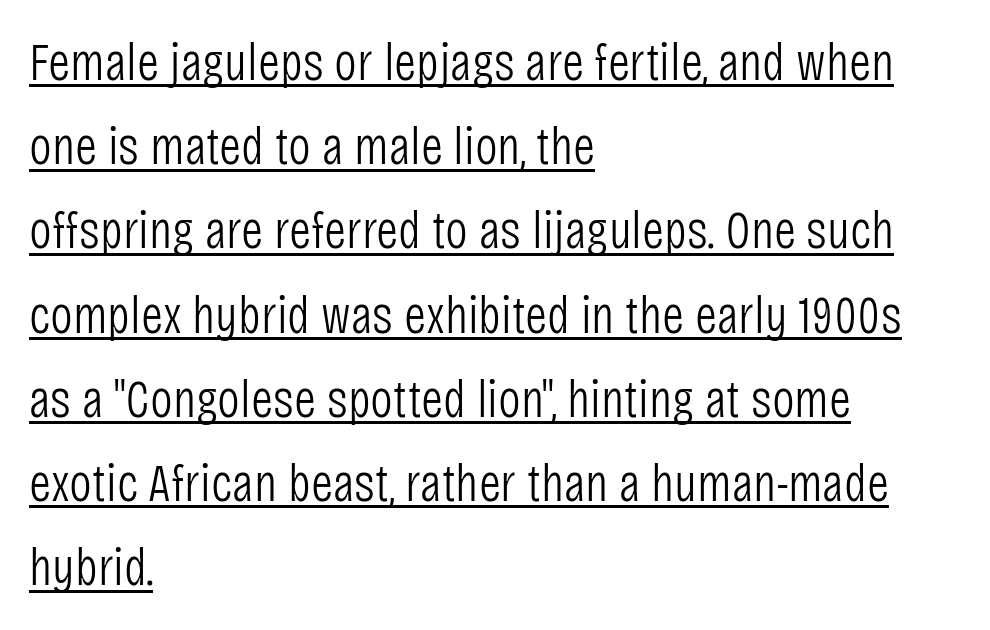
The image shows 54 px light, condensed sans-serif type, upright; set left-aligned, normal line spacing (1.56x), normal letter spacing, underlined; low stroke contrast and a large x-height.
